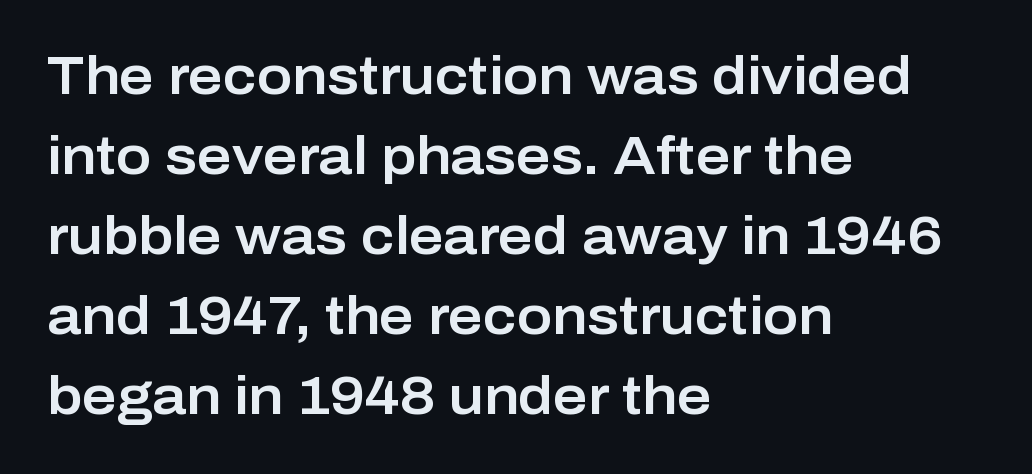
{"serif": "no", "italic": "no", "width": "normal", "stroke_contrast": "low", "x_height": "medium", "monospaced": "no", "underline": "no", "align": "left", "line_spacing": "normal", "line_spacing_ratio": 1.51, "letter_spacing": "normal", "letter_spacing_em": 0.0, "glyph_px": 53}
